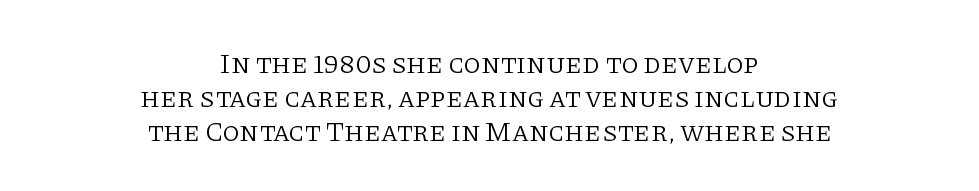
The image shows 28 px light serif type, upright; set centered, line spacing 1.21x, normal letter spacing, not underlined; low stroke contrast and a large x-height.
